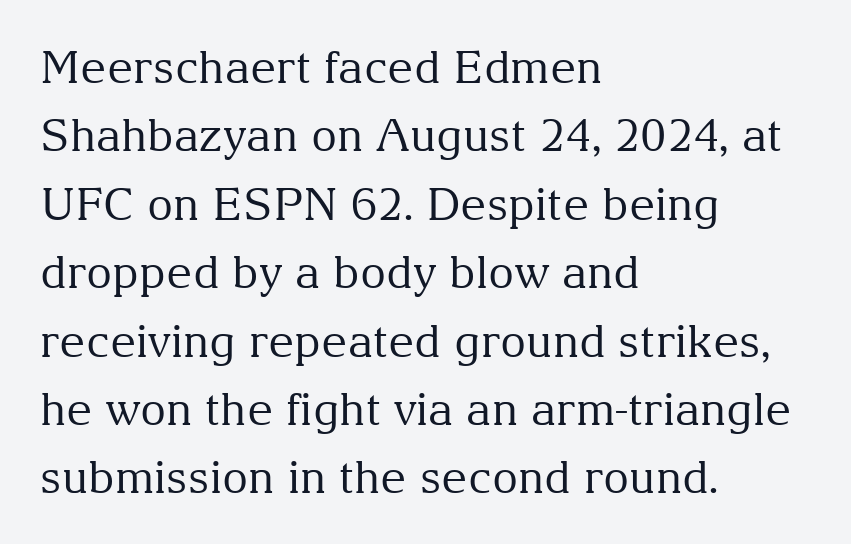
Evenly set lines give the paragraph a standard silhouette. These lines keep a tight, regular rhythm from letter to letter. The text was rendered using a seriffed face with decorative stroke endings. The rag falls on the right side of this text block.
